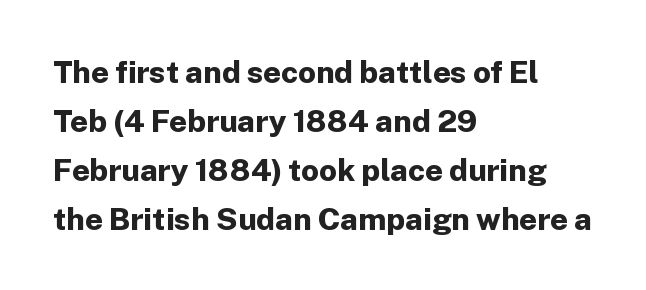
The image shows 31 px bold sans-serif type, upright; set left-aligned, normal line spacing (1.58x), normal letter spacing, not underlined; low stroke contrast and a medium x-height.
